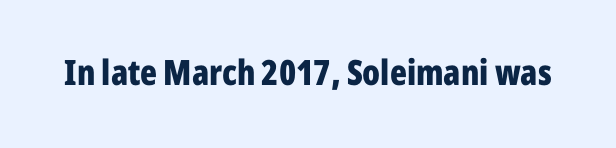
No feet cap the strokes, marking this as sans-serif type. The space directly below the letters is spotless. Notice how the stems are strictly vertical — no italics here. This is heavy type, rendered in bold. The passage shown is typed in a proportional face where columns would drift. The letters sit at their default tracking, neither squeezed nor spread.
